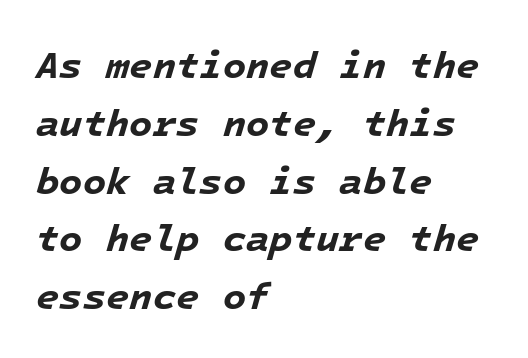
The image shows 38 px bold type, italic (leaning right), monospaced; set left-aligned, normal line spacing (1.52x), normal letter spacing, not underlined; low stroke contrast and a medium x-height.
